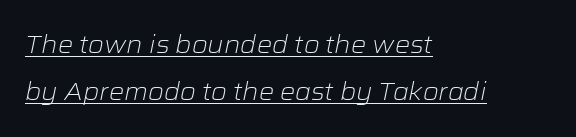
Nobody touched the tracking dial on this one. The typesetter chose a ragged-right arrangement here. The words here are underlined. The designer dialed line spacing up above the default. Counters stay open thanks to moderate or lighter strokes.
